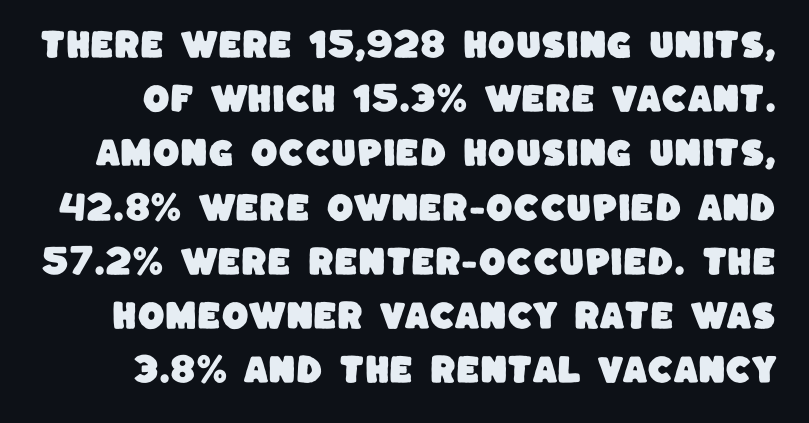
{"serif": "no", "width": "normal", "stroke_contrast": "low", "x_height": "large", "monospaced": "no", "underline": "no", "line_spacing_ratio": 1.75, "letter_spacing": "normal", "letter_spacing_em": 0.0, "glyph_px": 31}
